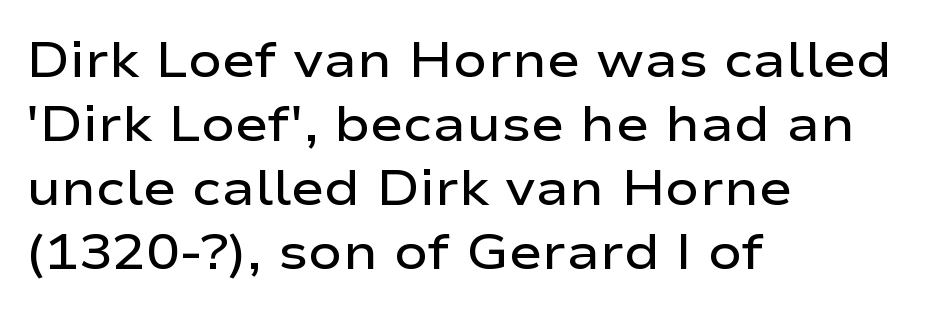
Q: Is the text bold? A: Semi-bold.
Q: Is the text italic (slanted)? A: No, it is upright.
Q: Is the typeface a serif or a sans-serif typeface? A: Sans-serif.
Q: Is the text underlined? A: No.
Q: How is the paragraph aligned? A: Left-aligned.
Q: Is the spacing between letters normal or unusually wide? A: Normal.
Q: Is the spacing between lines tight, normal or loose? A: Normal.
Q: Width (condensed, normal, or wide)? A: Wide.
Q: Stroke contrast? A: Low.
Q: x-height? A: Medium.
Q: Monospaced? A: No.
